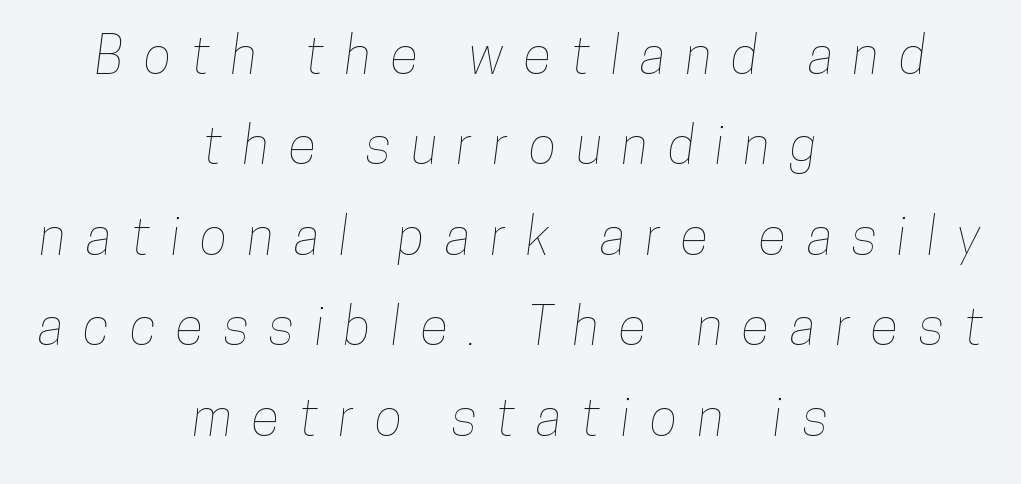
Do the characters align in a grid? No, the font is proportional. Observe the wide spacing: letters keep a clear distance from each other. The paragraph shown floats in the horizontal middle. Type without underlining.
